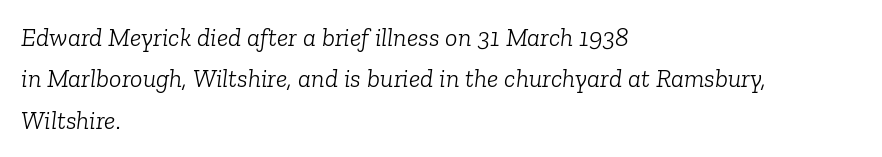
{"italic": "yes", "lean": "right", "slant_degrees": 6, "bold": "no", "underline": "no", "align": "left", "line_spacing": "normal", "line_spacing_ratio": 1.59, "letter_spacing": "normal", "letter_spacing_em": 0.0, "glyph_px": 26}
